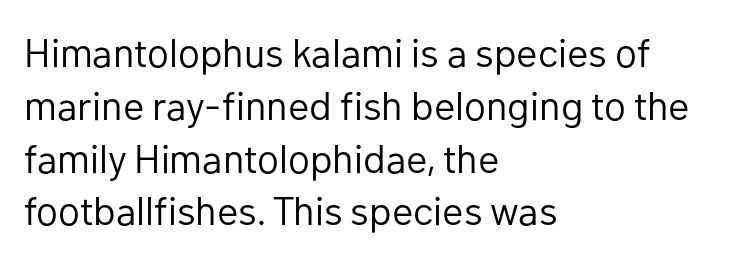
The image shows 40 px regular-weight sans-serif type, upright; set left-aligned, normal line spacing (1.32x), normal letter spacing, not underlined; low stroke contrast and a medium x-height.
